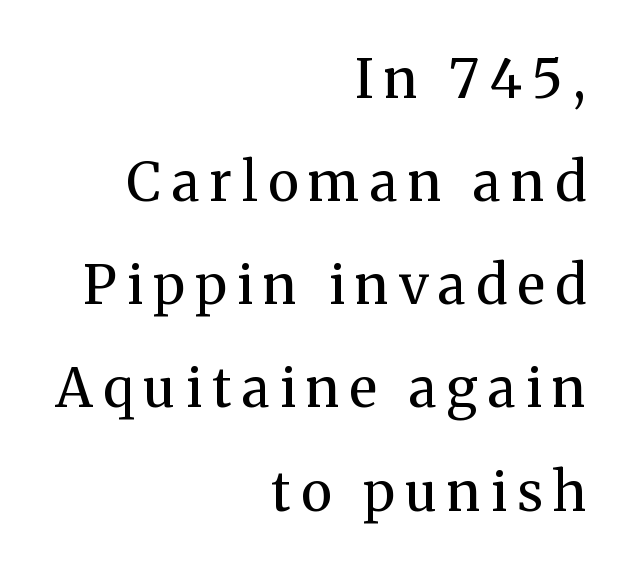
Q: Is the text bold? A: No.
Q: Is the text italic (slanted)? A: No, it is upright.
Q: Is the typeface a serif or a sans-serif typeface? A: Serif.
Q: Is the text underlined? A: No.
Q: How is the paragraph aligned? A: Right-aligned.
Q: Is the spacing between lines tight, normal or loose? A: Loose.
Q: Width (condensed, normal, or wide)? A: Normal.
Q: Stroke contrast? A: Medium.
Q: x-height? A: Medium.
Q: Monospaced? A: No.
